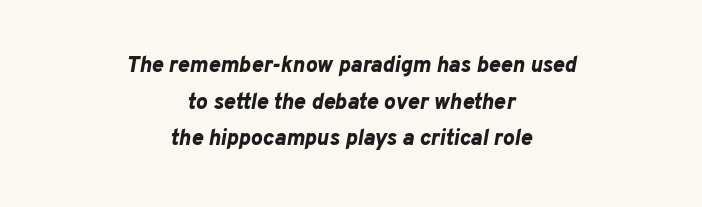
The image shows 22 px bold type, italic (leaning right); set centered, normal line spacing (1.66x), normal letter spacing, not underlined.
